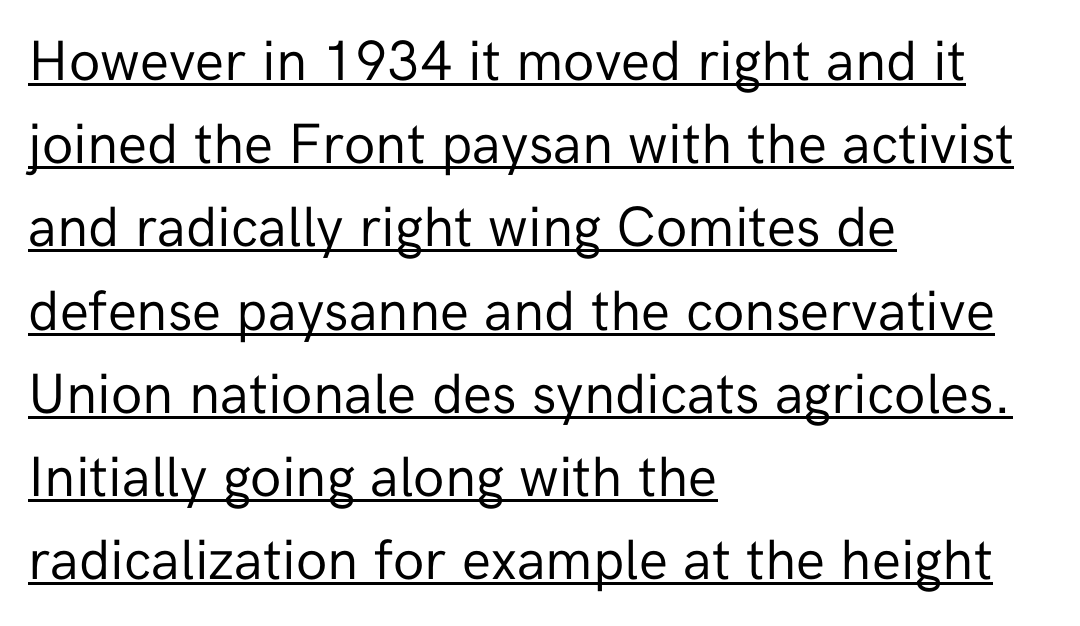
Q: Is the text bold? A: No.
Q: Is the text italic (slanted)? A: No, it is upright.
Q: Is the typeface a serif or a sans-serif typeface? A: Sans-serif.
Q: Is the text underlined? A: Yes.
Q: How is the paragraph aligned? A: Left-aligned.
Q: Is the spacing between letters normal or unusually wide? A: Normal.
Q: Is the spacing between lines tight, normal or loose? A: Normal.
Q: Width (condensed, normal, or wide)? A: Normal.
Q: Stroke contrast? A: Low.
Q: x-height? A: Medium.
Q: Monospaced? A: No.
